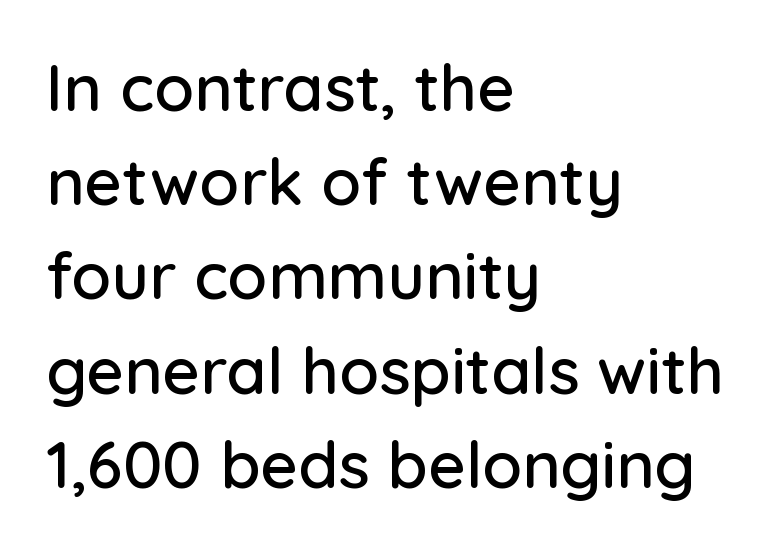
Q: Is the text italic (slanted)? A: No, it is upright.
Q: Is the typeface a serif or a sans-serif typeface? A: Sans-serif.
Q: Is the text underlined? A: No.
Q: How is the paragraph aligned? A: Left-aligned.
Q: Is the spacing between letters normal or unusually wide? A: Normal.
Q: Is the spacing between lines tight, normal or loose? A: Normal.
Q: Width (condensed, normal, or wide)? A: Normal.
Q: Stroke contrast? A: Low.
Q: x-height? A: Medium.
Q: Monospaced? A: No.
